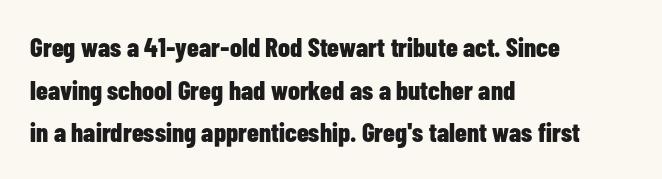
{"italic": "no", "bold": "yes", "underline": "no", "align": "left", "line_spacing": "normal", "line_spacing_ratio": 1.58, "letter_spacing": "normal", "letter_spacing_em": 0.0, "glyph_px": 27}
